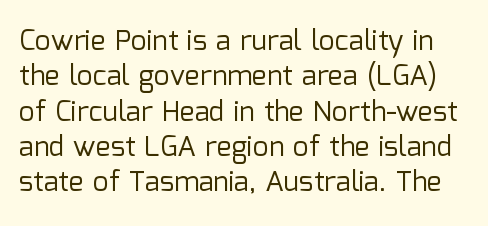
{"serif": "no", "italic": "no", "bold": "no", "weight": "regular", "width": "normal", "stroke_contrast": "low", "x_height": "medium", "monospaced": "no", "underline": "no", "line_spacing": "normal", "line_spacing_ratio": 1.26, "letter_spacing": "normal", "letter_spacing_em": 0.0, "glyph_px": 28}
